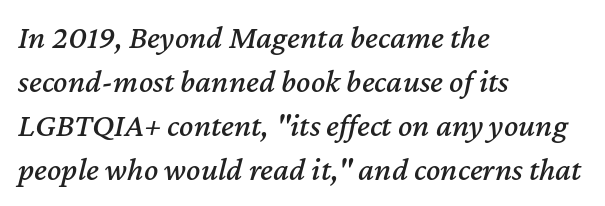
Q: Is the text italic (slanted)? A: Yes, it leans right by about 12 degrees.
Q: Is the text underlined? A: No.
Q: How is the paragraph aligned? A: Left-aligned.
Q: Is the spacing between letters normal or unusually wide? A: Normal.
Q: Is the spacing between lines tight, normal or loose? A: Normal.
Q: Width (condensed, normal, or wide)? A: Normal.
Q: Stroke contrast? A: Medium.
Q: x-height? A: Medium.
Q: Monospaced? A: No.
